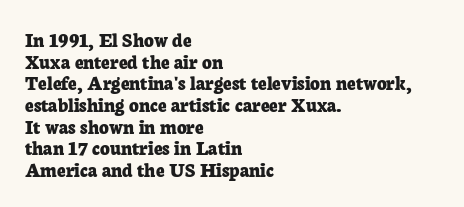
The image shows 21 px bold type, upright; set left-aligned, tight line spacing (1.03x), normal letter spacing, not underlined.
